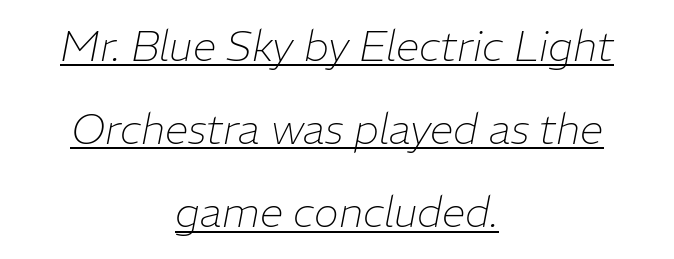
Q: Is the text bold? A: No.
Q: Is the text italic (slanted)? A: Yes, it leans right by about 11 degrees.
Q: Is the text underlined? A: Yes.
Q: How is the paragraph aligned? A: Centered.
Q: Is the spacing between letters normal or unusually wide? A: Normal.
Q: Is the spacing between lines tight, normal or loose? A: Loose.
Q: Width (condensed, normal, or wide)? A: Normal.
Q: Stroke contrast? A: Low.
Q: x-height? A: Medium.
Q: Monospaced? A: No.
